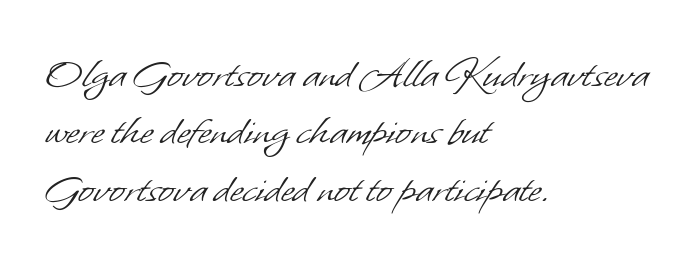
Q: Is the text bold? A: No.
Q: Is the typeface a serif or a sans-serif typeface? A: Sans-serif.
Q: Is the text underlined? A: No.
Q: How is the paragraph aligned? A: Left-aligned.
Q: Is the spacing between letters normal or unusually wide? A: Normal.
Q: Is the spacing between lines tight, normal or loose? A: Normal.
Q: Width (condensed, normal, or wide)? A: Normal.
Q: Stroke contrast? A: Low.
Q: x-height? A: Small.
Q: Monospaced? A: No.
